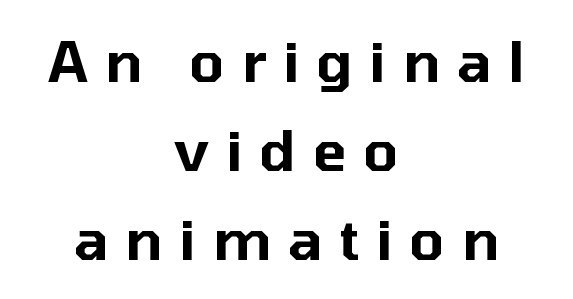
A student would call this center alignment; a typographer would say set centered. Is there much room between lines? A standard amount, neither cramped nor airy. Note the varied advance widths — an 'i' is clearly narrower than an 'm'. The designer went with a sans here, leaving each stem footless.
